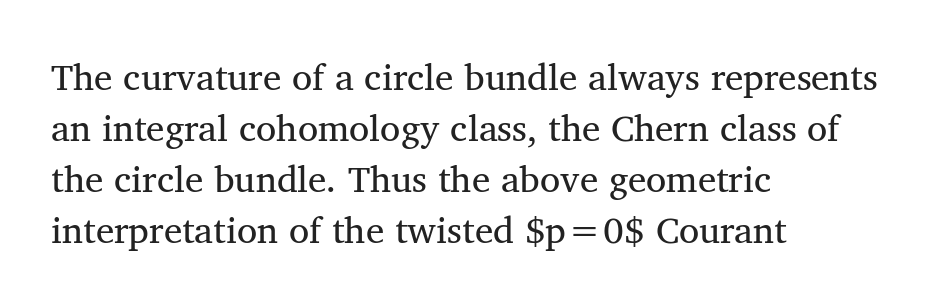
Q: Is the text bold? A: No.
Q: Is the typeface a serif or a sans-serif typeface? A: Serif.
Q: Is the text underlined? A: No.
Q: How is the paragraph aligned? A: Left-aligned.
Q: Is the spacing between letters normal or unusually wide? A: Normal.
Q: Is the spacing between lines tight, normal or loose? A: Normal.
Q: Width (condensed, normal, or wide)? A: Normal.
Q: Stroke contrast? A: Medium.
Q: x-height? A: Medium.
Q: Monospaced? A: No.
